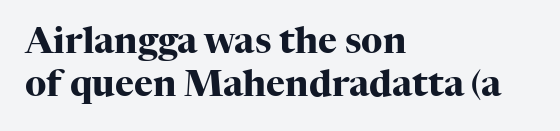
Caption: bold face, heavy strokes. Varying glyph widths throughout — classic text-font behaviour. This sample uses a serif face. A bare baseline throughout the passage. Students, note that the glyphs here touch the page at normal intervals.
